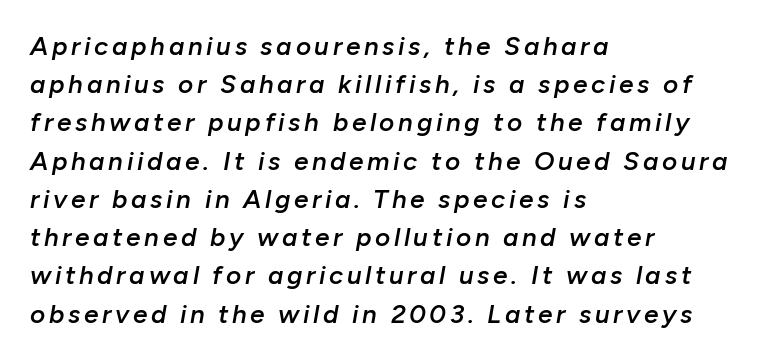
Nobody drew a line under any word here. The lettering tilts uniformly, giving the passage an italic look. Its strokes are somewhat broadened, the hallmark of semibold type. These lines are set flush left with a ragged right edge. The rows are spaced the way most documents space them.
